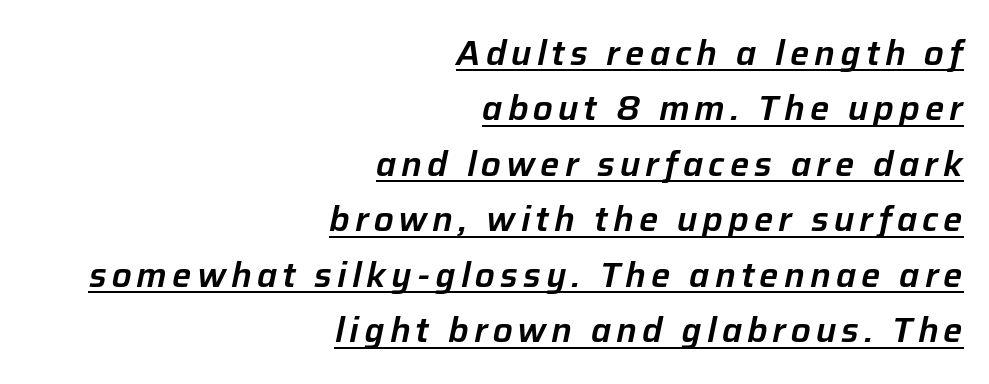
The image shows 34 px text type, italic (leaning right); set right-aligned, normal line spacing (1.63x), underlined; low stroke contrast and a medium x-height.
